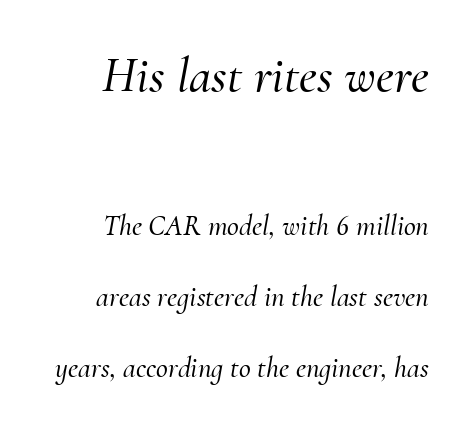
Q: Is the text italic (slanted)? A: Yes, it leans right by about 10 degrees.
Q: Is the typeface a serif or a sans-serif typeface? A: Serif.
Q: Is the text underlined? A: No.
Q: How is the paragraph aligned? A: Right-aligned.
Q: Is the spacing between letters normal or unusually wide? A: Normal.
Q: Is the spacing between lines tight, normal or loose? A: Loose.
Q: Which block of text is set in a larger size, the first (top) or the second (bottom)? A: The first (top) one.
Q: Width (condensed, normal, or wide)? A: Normal.
Q: Stroke contrast? A: Medium.
Q: x-height? A: Small.
Q: Monospaced? A: No.
